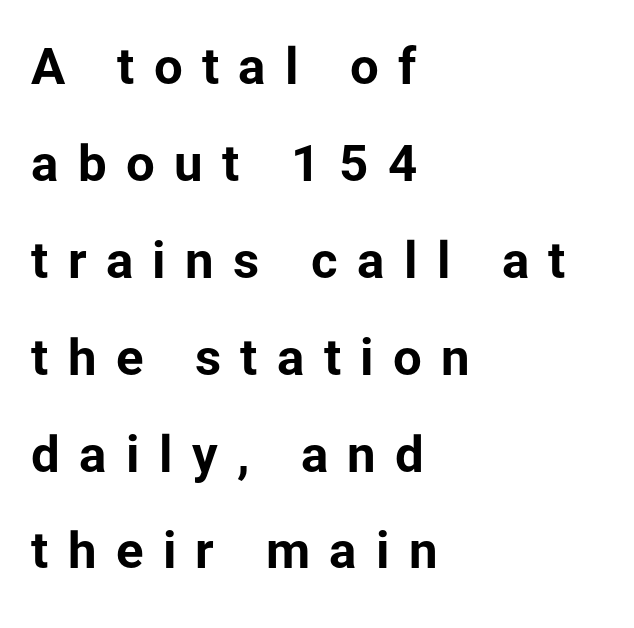
{"serif": "no", "italic": "no", "bold": "yes", "weight": "bold", "width": "normal", "stroke_contrast": "low", "x_height": "medium", "monospaced": "no", "underline": "no", "align": "left", "line_spacing": "loose", "line_spacing_ratio": 1.9, "letter_spacing": "wide", "letter_spacing_em": 0.38, "glyph_px": 51}
